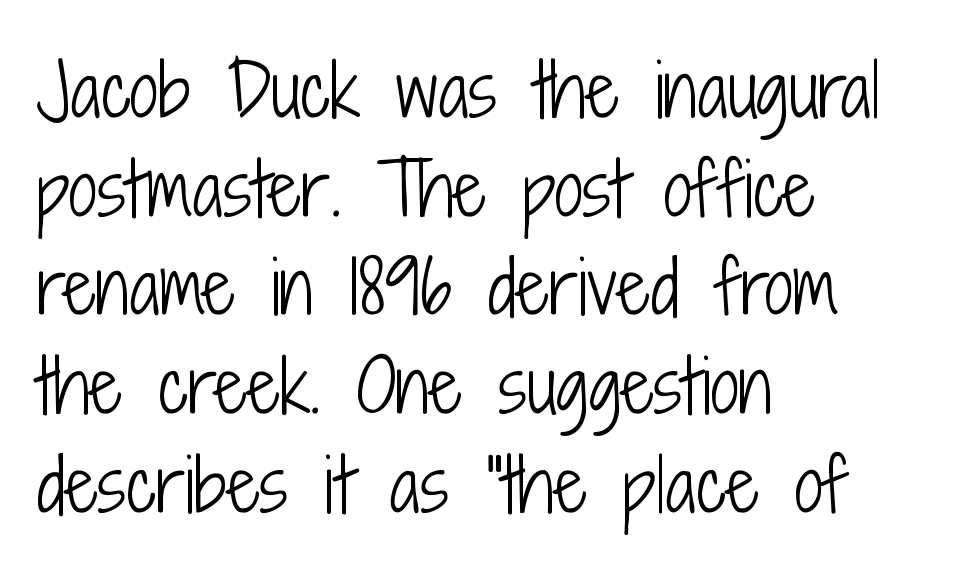
Q: Is the text bold? A: No.
Q: Is the text italic (slanted)? A: No, it is upright.
Q: Is the typeface a serif or a sans-serif typeface? A: Sans-serif.
Q: Is the text underlined? A: No.
Q: How is the paragraph aligned? A: Left-aligned.
Q: Is the spacing between letters normal or unusually wide? A: Normal.
Q: Is the spacing between lines tight, normal or loose? A: Normal.
Q: Width (condensed, normal, or wide)? A: Condensed.
Q: Stroke contrast? A: Low.
Q: x-height? A: Medium.
Q: Monospaced? A: No.
